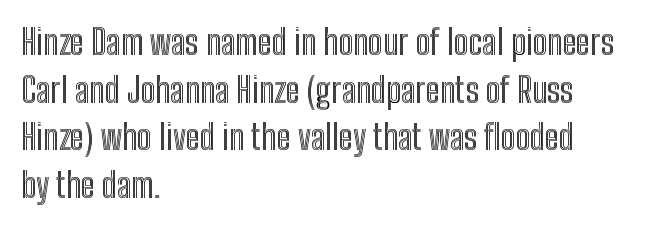
Q: Is the text italic (slanted)? A: No, it is upright.
Q: Is the text underlined? A: No.
Q: How is the paragraph aligned? A: Left-aligned.
Q: Is the spacing between letters normal or unusually wide? A: Normal.
Q: Is the spacing between lines tight, normal or loose? A: Normal.
Q: Width (condensed, normal, or wide)? A: Condensed.
Q: x-height? A: Medium.
Q: Monospaced? A: No.
